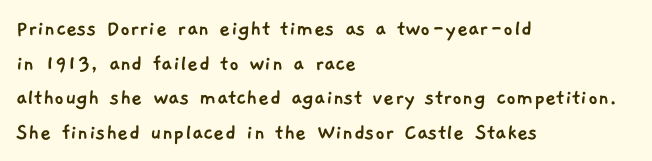
Q: Is the text underlined? A: No.
Q: How is the paragraph aligned? A: Left-aligned.
Q: Is the spacing between letters normal or unusually wide? A: Normal.
Q: Is the spacing between lines tight, normal or loose? A: Normal.
